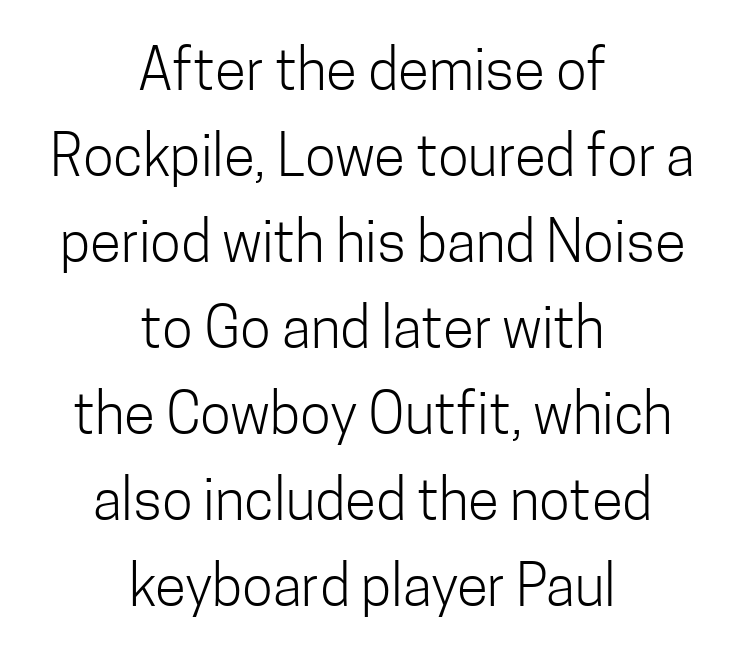
Nobody touched the tracking dial on this one. Which margin do the lines hug? Neither — every line sits in the middle. Here the designer chose a conventional face with non-uniform glyph widths. The letters look calm and open, with moderate or lighter stems.
